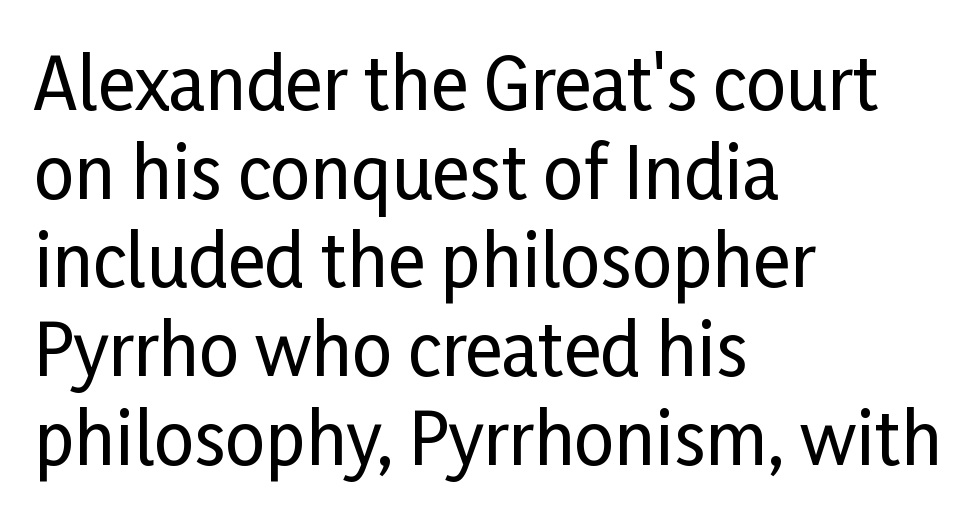
Notice how the passage keeps a crisp vertical edge on the left only. You could call the tracking neutral — neither tight nor loose. Each new line begins a customary step beneath the previous one. The letters advance in unequal steps, a hallmark of proportional type. A typesetter would mark this as roman, not italic.
